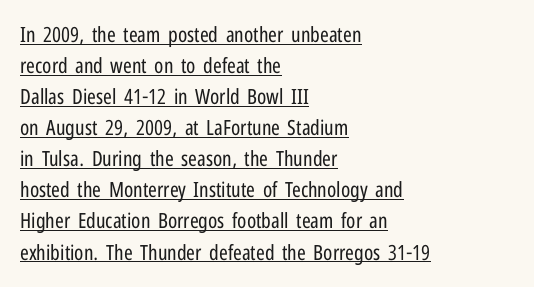
{"italic": "no", "bold": "no", "underline": "yes", "align": "left", "line_spacing": "normal", "line_spacing_ratio": 1.48, "letter_spacing": "normal", "letter_spacing_em": 0.0, "glyph_px": 21}
